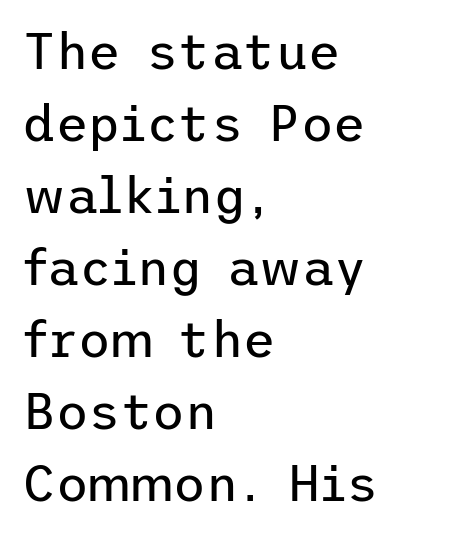
{"serif": "no", "italic": "no", "bold": "no", "weight": "regular", "width": "normal", "stroke_contrast": "low", "x_height": "medium", "underline": "no", "align": "left", "line_spacing": "normal", "line_spacing_ratio": 1.44, "letter_spacing": "normal", "letter_spacing_em": 0.0, "glyph_px": 50}
